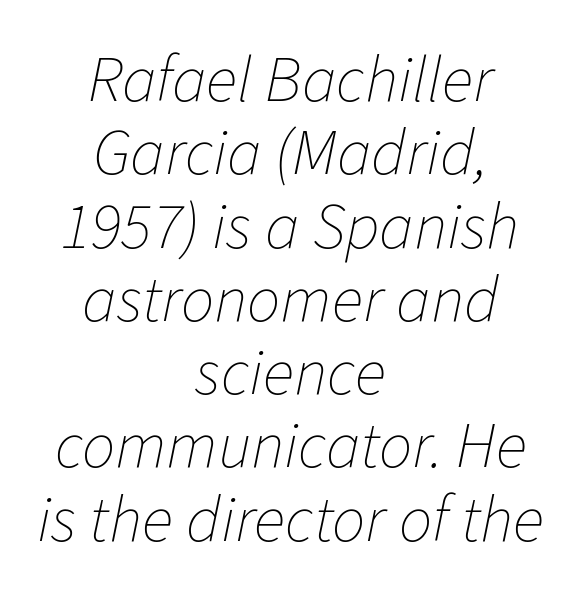
{"italic": "yes", "lean": "right", "slant_degrees": 11, "bold": "no", "weight": "thin", "width": "normal", "stroke_contrast": "low", "x_height": "medium", "monospaced": "no", "underline": "no", "align": "center", "line_spacing": "tight", "line_spacing_ratio": 1.11, "letter_spacing": "normal", "letter_spacing_em": 0.0, "glyph_px": 66}
